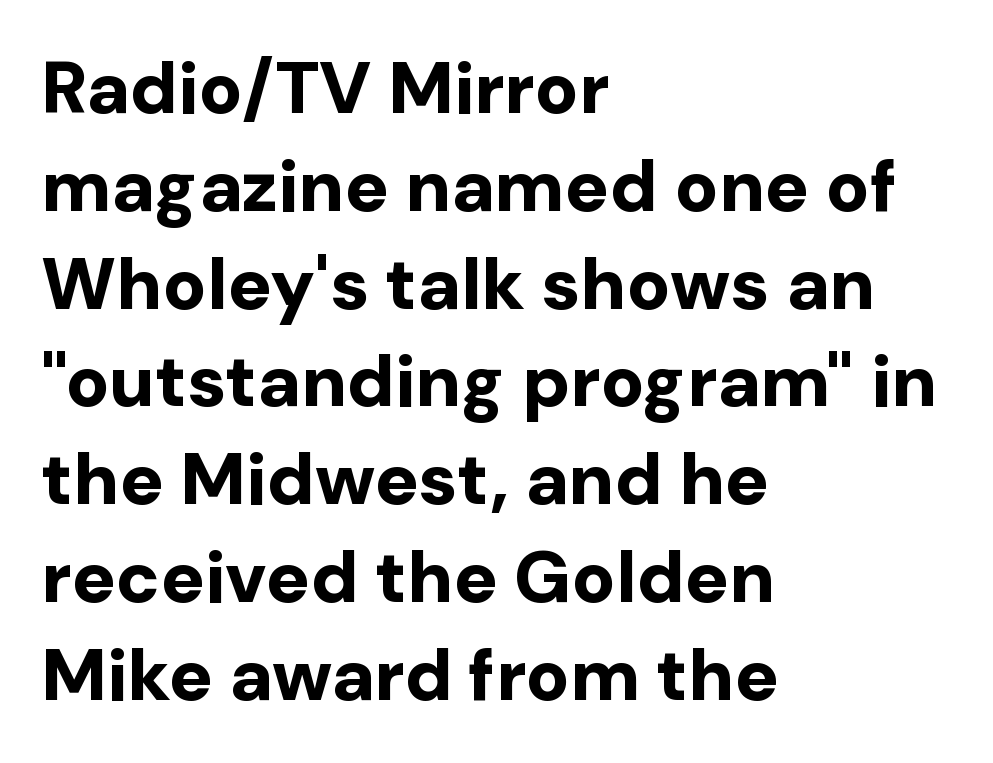
The glyphs in this specimen are sans serif. Notice how descenders clear the ascenders below comfortably — that's standard leading. The baseline area is clear. The passage shown has conventional tracking throughout. Proportional: the letters do not fall into vertical columns. Visually the block forms a straight wall on the left and a jagged coastline on the right.
